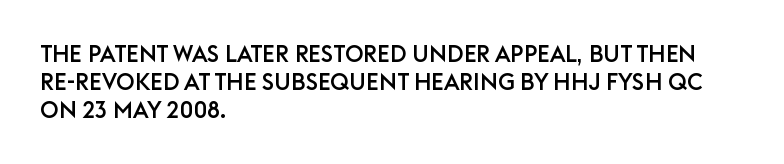
Q: Is the text italic (slanted)? A: No, it is upright.
Q: Is the text underlined? A: No.
Q: How is the paragraph aligned? A: Left-aligned.
Q: Is the spacing between letters normal or unusually wide? A: Normal.
